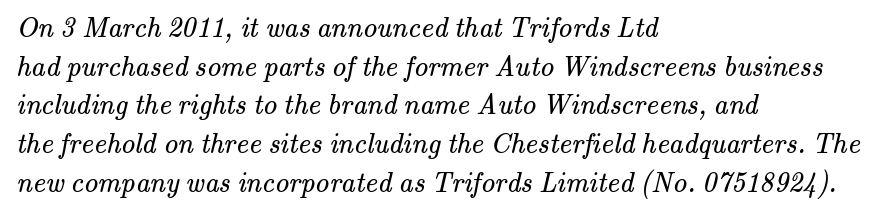
{"serif": "yes", "bold": "no", "weight": "regular", "width": "normal", "stroke_contrast": "medium", "x_height": "small", "monospaced": "no", "underline": "no", "align": "left", "line_spacing": "normal", "line_spacing_ratio": 1.38, "letter_spacing": "normal", "letter_spacing_em": 0.0, "glyph_px": 28}
